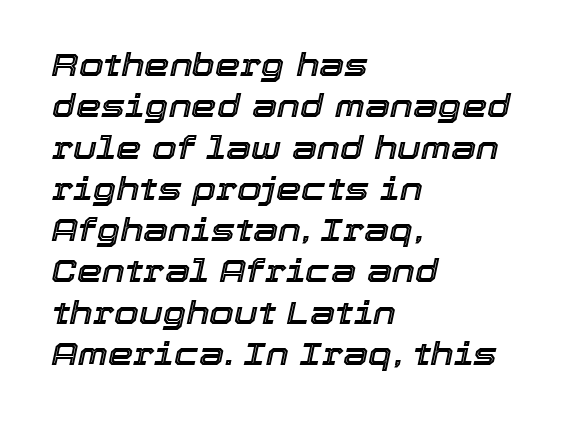
Underlining? Definitely not there. The block of text has a typical density, with ordinary space between rows. Compared with typical body copy, the letter spacing here is the same. This sample has the flowing, uneven cadence of proportional lettering. This sample uses an oblique cut, with every glyph tilted off the vertical.
